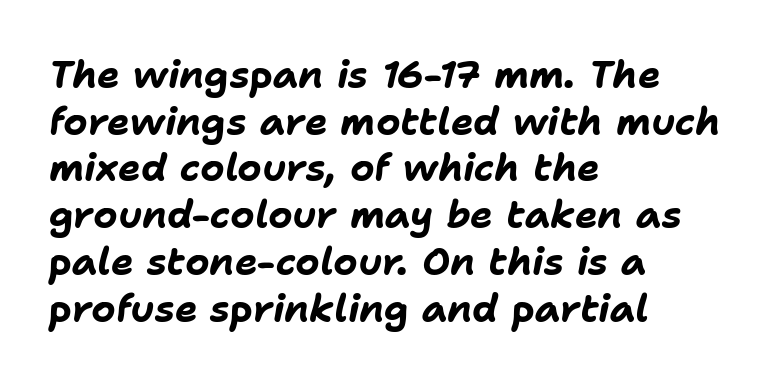
Q: Is the text bold? A: Yes.
Q: Is the text italic (slanted)? A: Yes, it leans right by about 11 degrees.
Q: Is the text underlined? A: No.
Q: How is the paragraph aligned? A: Left-aligned.
Q: Is the spacing between letters normal or unusually wide? A: Normal.
Q: Width (condensed, normal, or wide)? A: Normal.
Q: Stroke contrast? A: Low.
Q: x-height? A: Medium.
Q: Monospaced? A: No.
